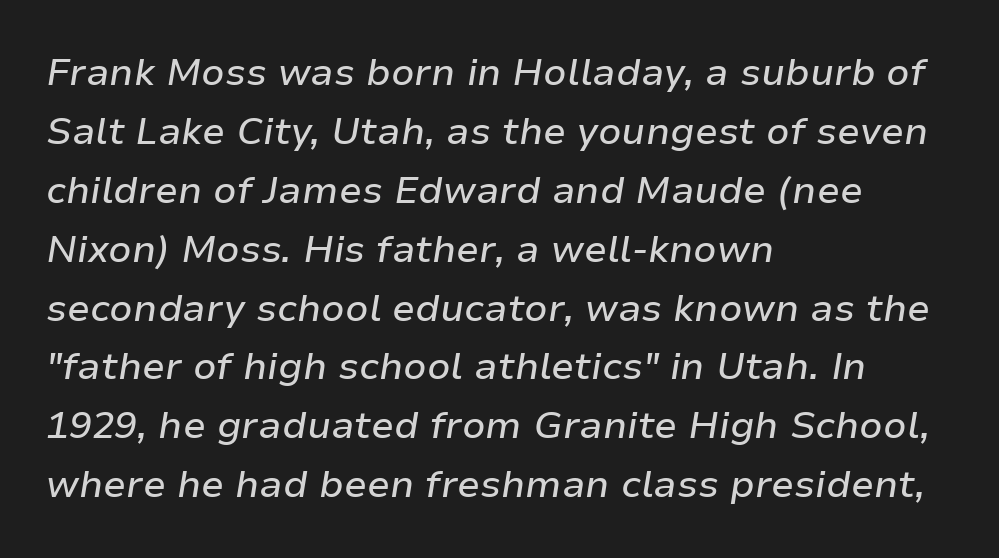
{"italic": "yes", "lean": "right", "slant_degrees": 9, "width": "normal", "stroke_contrast": "low", "x_height": "medium", "monospaced": "no", "underline": "no", "align": "left", "line_spacing": "normal", "line_spacing_ratio": 1.55, "letter_spacing": "normal", "letter_spacing_em": 0.0, "glyph_px": 38}
